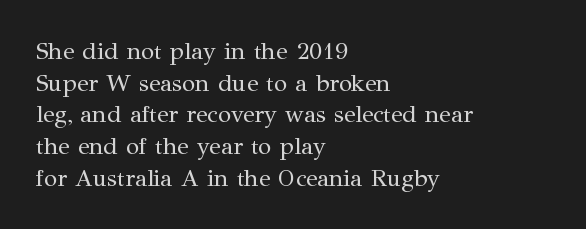
The image shows 24 px text type, upright; set left-aligned, normal line spacing (1.32x), normal letter spacing, not underlined.
